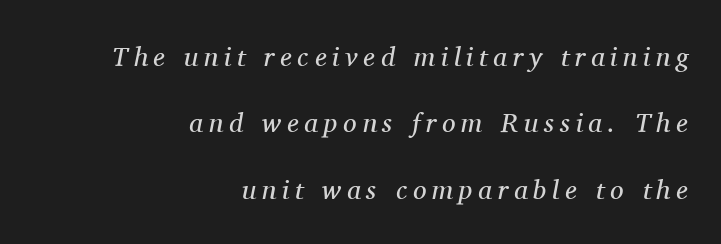
This sample is right-justified, so line beginnings fall wherever the words allow. Descenders hang freely into open space. Think standard paragraph weight, or any step lighter than that. Observe the wide spacing: letters keep a clear distance from each other. The block of text is sparse from top to bottom, with ample space between rows. The typography opts for an oblique posture over an upright one.
